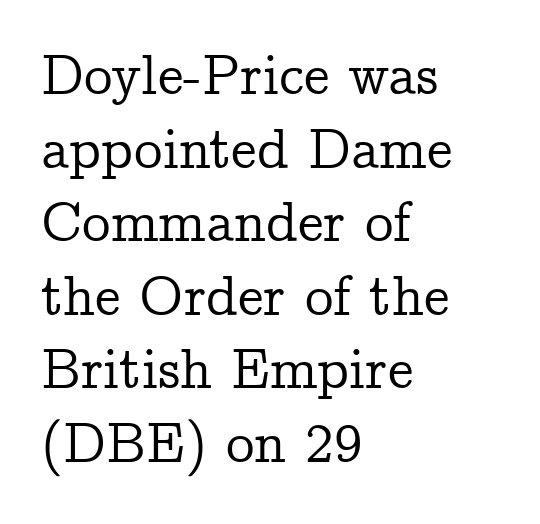
The image shows 57 px serif type, upright; set left-aligned, normal line spacing (1.29x), normal letter spacing, not underlined; low stroke contrast and a medium x-height.
